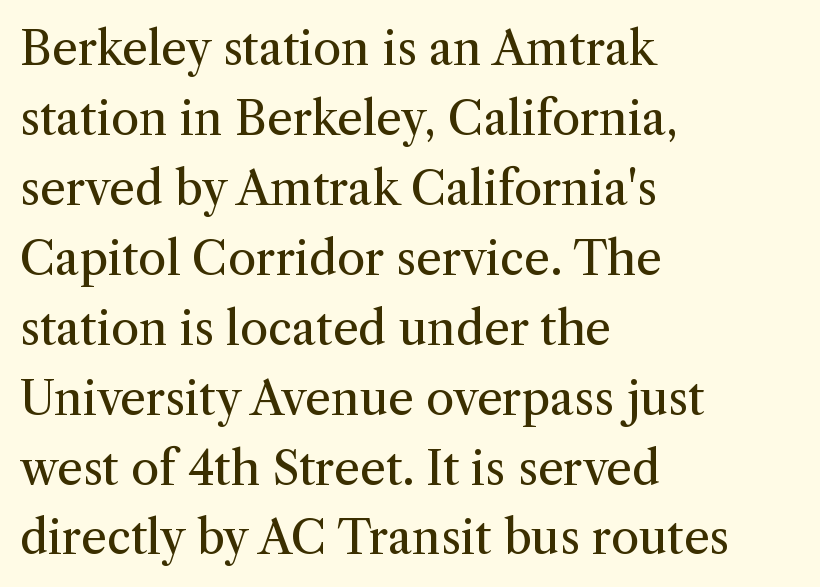
The letterforms sit at book weight or below. The vertical gap from one line to the next is medium. This rendering uses left alignment, leaving the right contour irregular. Anything drawn beneath the words? Only blank space. Note the varied advance widths — an 'i' is clearly narrower than an 'm'.
